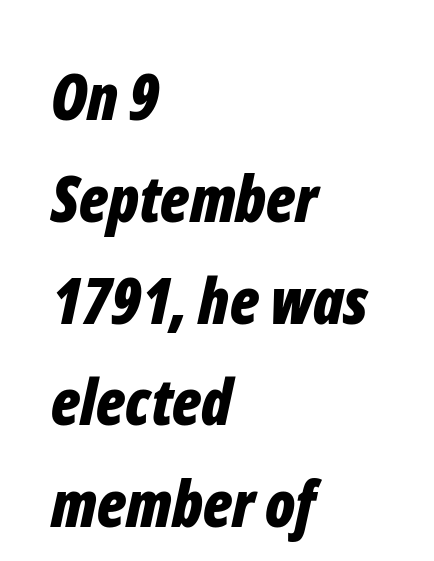
Q: Is the text bold? A: Yes.
Q: Is the text italic (slanted)? A: Yes, it leans right by about 12 degrees.
Q: Is the text underlined? A: No.
Q: How is the paragraph aligned? A: Left-aligned.
Q: Is the spacing between letters normal or unusually wide? A: Normal.
Q: Is the spacing between lines tight, normal or loose? A: Normal.
Q: Width (condensed, normal, or wide)? A: Condensed.
Q: Stroke contrast? A: Low.
Q: x-height? A: Medium.
Q: Monospaced? A: No.
